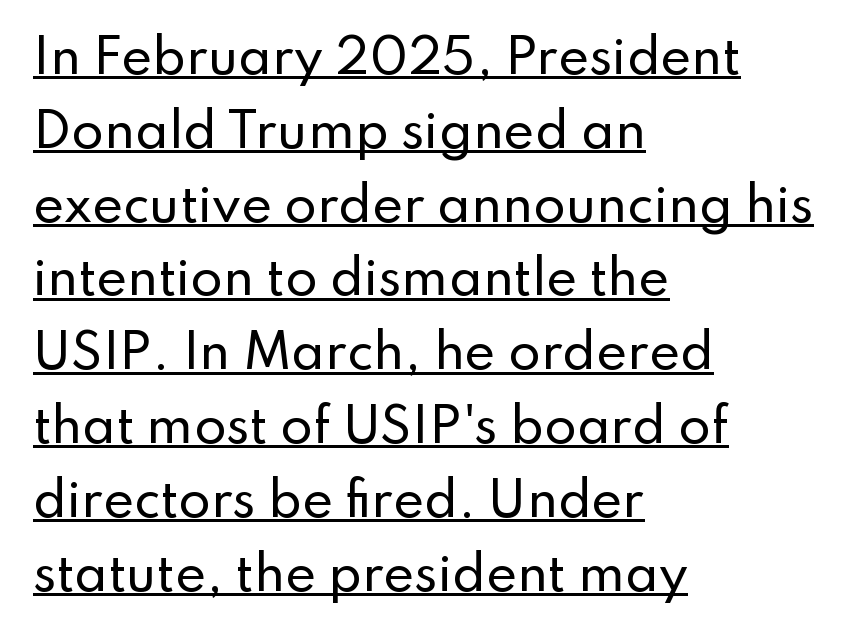
Q: Is the text italic (slanted)? A: No, it is upright.
Q: Is the typeface a serif or a sans-serif typeface? A: Sans-serif.
Q: Is the text underlined? A: Yes.
Q: How is the paragraph aligned? A: Left-aligned.
Q: Is the spacing between letters normal or unusually wide? A: Normal.
Q: Is the spacing between lines tight, normal or loose? A: Normal.
Q: Width (condensed, normal, or wide)? A: Normal.
Q: Stroke contrast? A: Low.
Q: x-height? A: Small.
Q: Monospaced? A: No.
